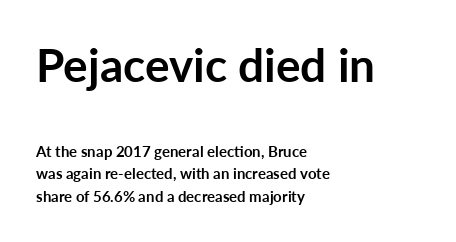
{"serif": "no", "italic": "no", "bold": "yes", "weight": "semibold", "width": "normal", "stroke_contrast": "low", "x_height": "medium", "monospaced": "no", "underline": "no", "align": "left", "line_spacing": "normal", "line_spacing_ratio": 1.5, "letter_spacing": "normal", "letter_spacing_em": 0.0, "larger_block": "first", "size_ratio": 3.07, "glyph_px": 46}
